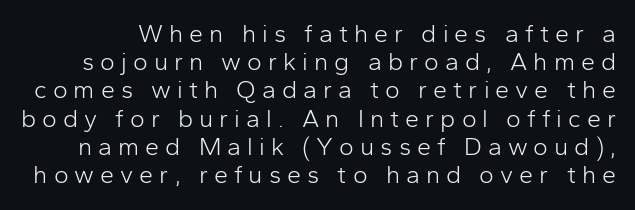
The image shows 25 px text type, upright; set tight line spacing (1.13x), unusually wide letter spacing (+0.24 em), not underlined.
